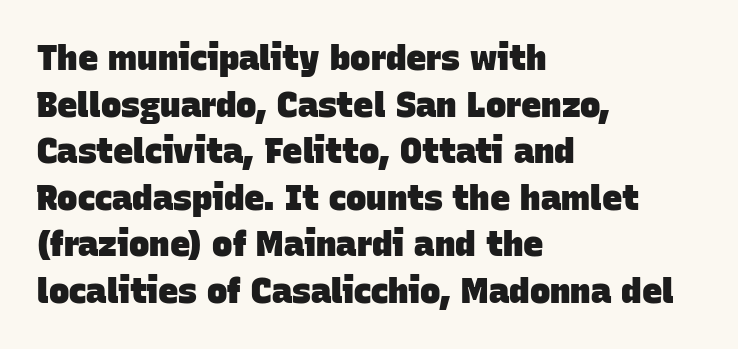
The image shows 34 px heavy sans-serif type; set left-aligned, normal line spacing (1.37x), normal letter spacing, not underlined; low stroke contrast and a large x-height.
